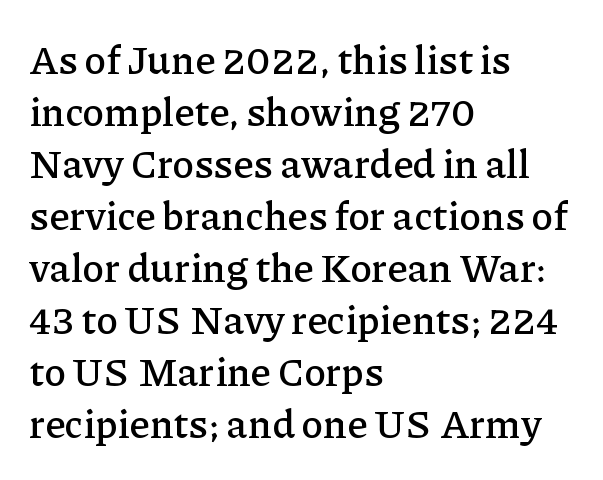
The image shows 40 px serif type, upright; set left-aligned, normal line spacing (1.3x), normal letter spacing, not underlined; low stroke contrast and a medium x-height.
